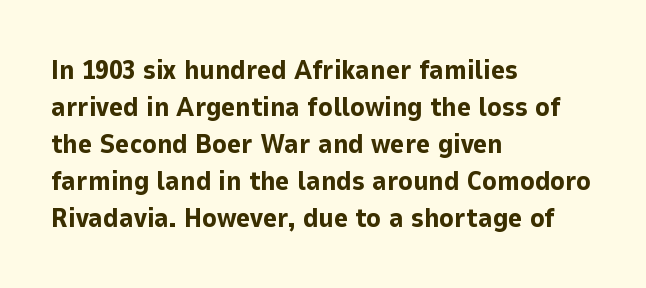
Q: Is the text bold? A: Yes.
Q: Is the text italic (slanted)? A: No, it is upright.
Q: Is the text underlined? A: No.
Q: How is the paragraph aligned? A: Left-aligned.
Q: Is the spacing between letters normal or unusually wide? A: Normal.
Q: Is the spacing between lines tight, normal or loose? A: Normal.
